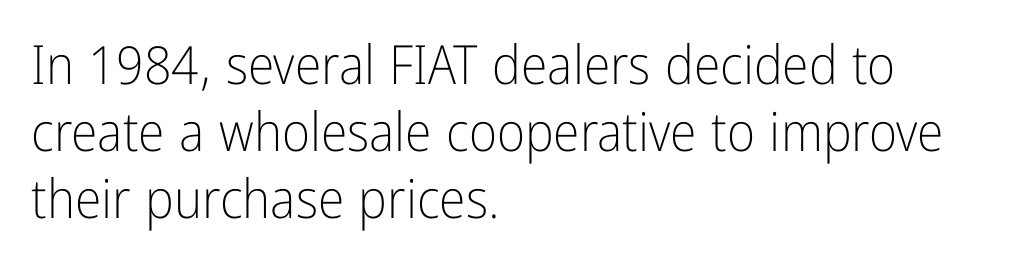
Note: no serifs on the glyphs. A typesetter would call this zero additional tracking. Nope, not italic — everything's standing straight. Descender tails drop into unmarked territory. The lines in this sample share a left origin and differ only in where they stop. Letters have the restrained weight of plain body copy at most.
